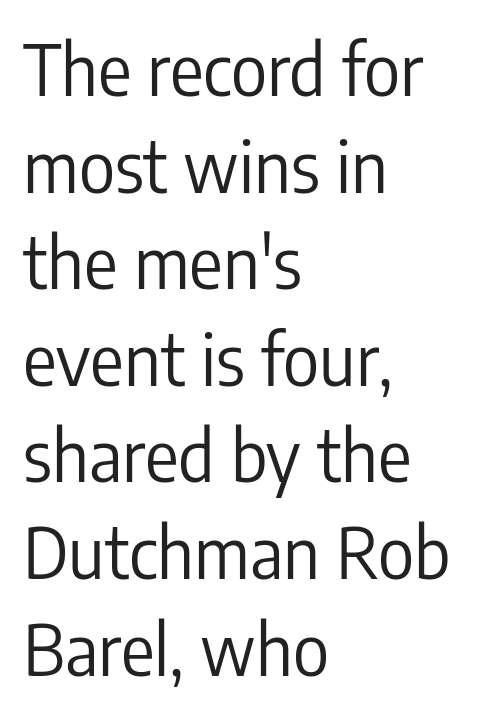
The image shows 70 px regular-weight, condensed sans-serif type, upright; set left-aligned, normal line spacing (1.38x), normal letter spacing, not underlined; low stroke contrast and a medium x-height.
